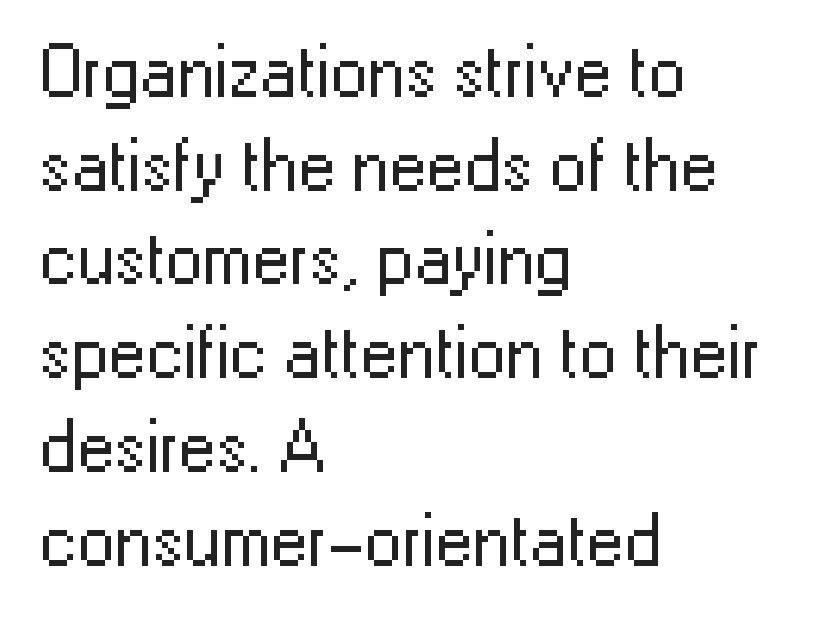
{"serif": "no", "italic": "no", "bold": "no", "weight": "regular", "width": "normal", "stroke_contrast": "low", "x_height": "medium", "monospaced": "no", "underline": "no", "align": "left", "line_spacing": "normal", "line_spacing_ratio": 1.25, "letter_spacing": "normal", "letter_spacing_em": 0.0, "glyph_px": 75}
